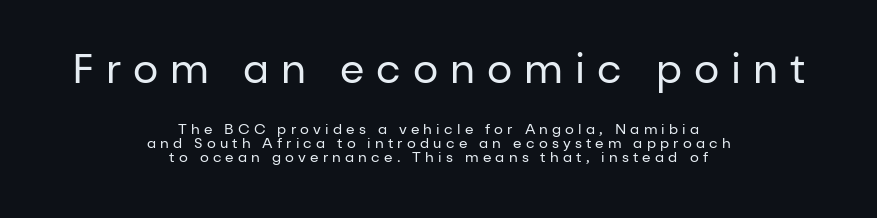
{"serif": "no", "italic": "no", "bold": "no", "weight": "regular", "width": "normal", "stroke_contrast": "low", "x_height": "medium", "monospaced": "no", "underline": "no", "align": "center", "line_spacing": "tight", "line_spacing_ratio": 0.98, "letter_spacing": "wide", "letter_spacing_em": 0.3, "larger_block": "first", "size_ratio": 2.86, "glyph_px": 40}
